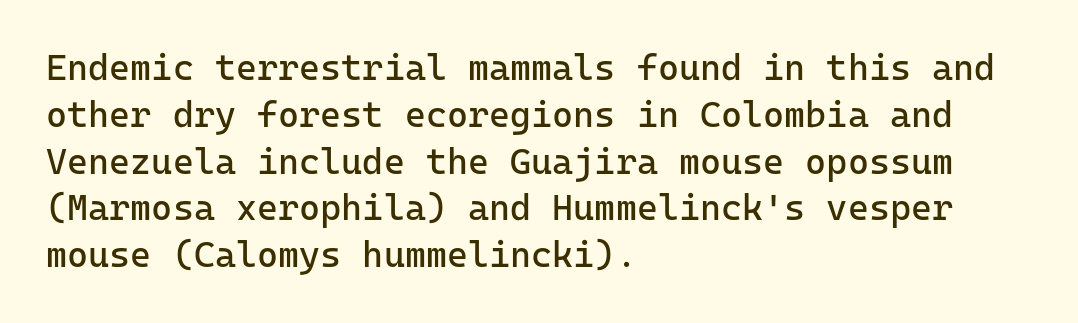
In CSS terms this would be text-align: left. The zone under the glyphs is completely vacant. If you measured baseline to baseline, you'd find a middling distance. These lines are composed in type without serifs. The letterforms sit at book weight or below. The letters stand upright; this is a roman face.
